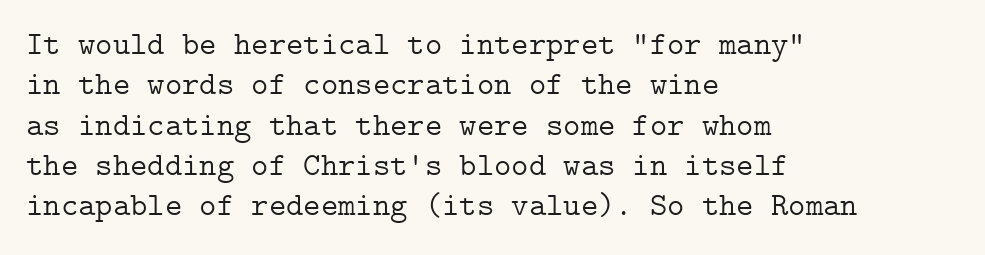
Q: Is the text bold? A: No.
Q: Is the text italic (slanted)? A: No, it is upright.
Q: Is the typeface a serif or a sans-serif typeface? A: Serif.
Q: Is the text underlined? A: No.
Q: How is the paragraph aligned? A: Left-aligned.
Q: Is the spacing between letters normal or unusually wide? A: Normal.
Q: Width (condensed, normal, or wide)? A: Normal.
Q: Stroke contrast? A: Low.
Q: x-height? A: Medium.
